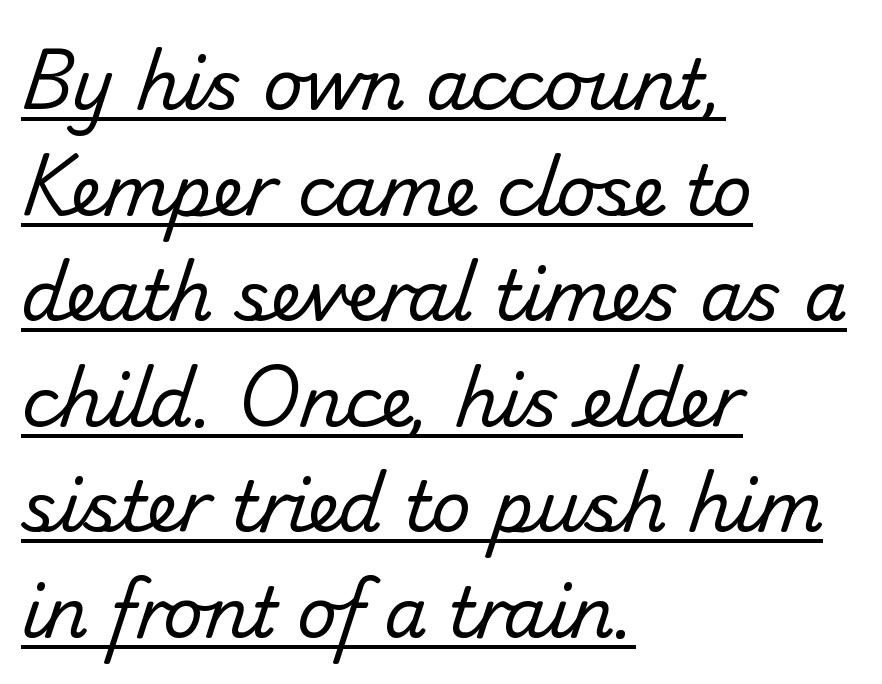
Q: Is the text bold? A: No.
Q: Is the typeface a serif or a sans-serif typeface? A: Sans-serif.
Q: Is the text underlined? A: Yes.
Q: How is the paragraph aligned? A: Left-aligned.
Q: Is the spacing between letters normal or unusually wide? A: Normal.
Q: Is the spacing between lines tight, normal or loose? A: Normal.
Q: Width (condensed, normal, or wide)? A: Normal.
Q: Stroke contrast? A: Low.
Q: x-height? A: Small.
Q: Monospaced? A: No.
